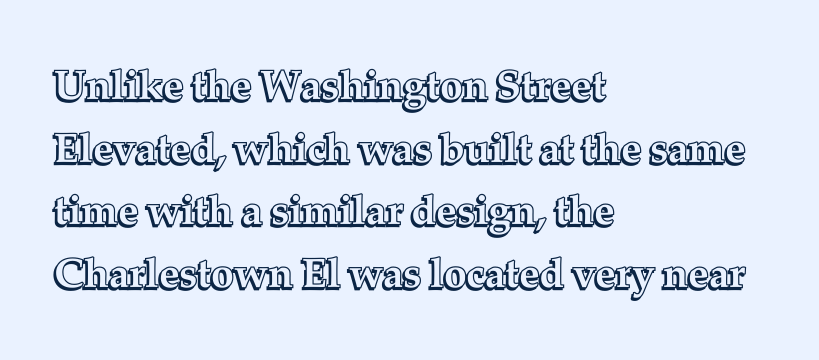
The passage shown is typed in a proportional face where columns would drift. Successive baselines arrive at the customary interval. Is the letter spacing exaggerated? No — it looks like the ordinary default. Any mark beneath the type? The region is blank. Short and long lines alike share a common starting point at left. Does the lettering tilt? It doesn't — this is upright.
